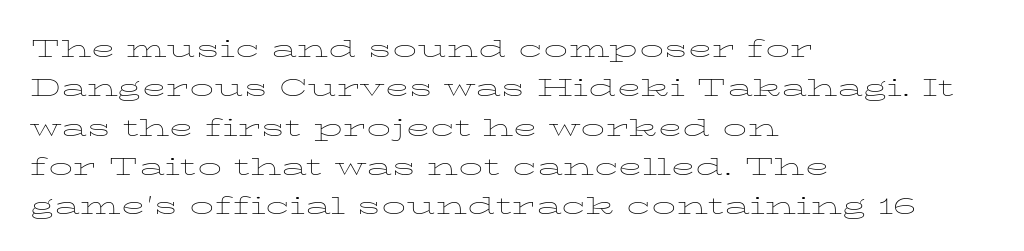
{"italic": "no", "bold": "no", "weight": "thin", "width": "wide", "stroke_contrast": "low", "x_height": "medium", "monospaced": "no", "underline": "no", "align": "left", "line_spacing_ratio": 1.23, "letter_spacing": "normal", "letter_spacing_em": 0.0, "glyph_px": 32}
